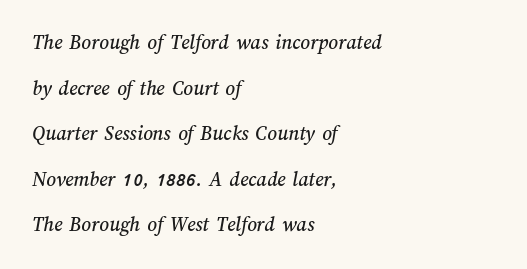
Q: Is the text underlined? A: No.
Q: How is the paragraph aligned? A: Left-aligned.
Q: Is the spacing between letters normal or unusually wide? A: Normal.
Q: Is the spacing between lines tight, normal or loose? A: Loose.
